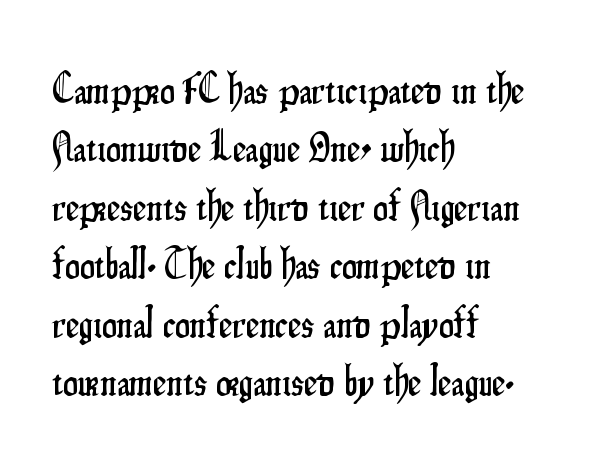
{"serif": "no", "italic": "no", "width": "condensed", "stroke_contrast": "low", "x_height": "small", "monospaced": "no", "underline": "no", "align": "left", "line_spacing": "normal", "line_spacing_ratio": 1.39, "letter_spacing": "normal", "letter_spacing_em": 0.0, "glyph_px": 42}
